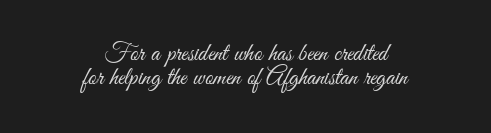
The weight tops out at a normal text grade. Underline: absent. Typeset on center — no edge is straight. This rendering leaves character spacing at its baseline value. The block of text is dense from top to bottom, with scant space between rows.
